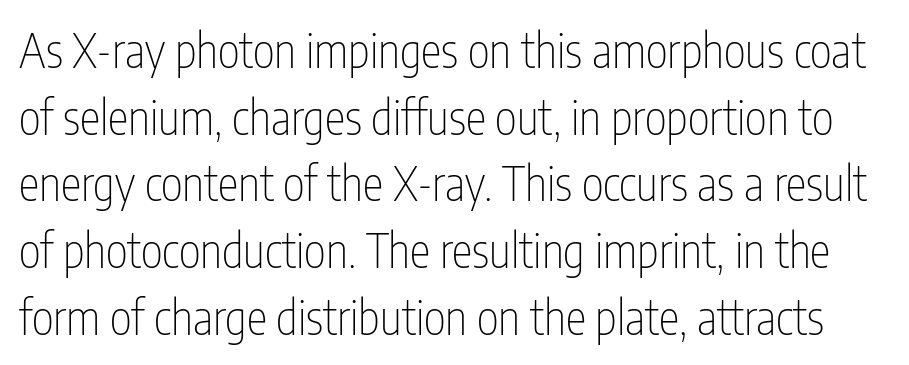
The rendering shows plain stroke endings on the letterforms — a sans-serif design. The passage shown stacks its lines at a standard gap. The strokes are not fattened; the text isn't bold. This sample uses plain, unmodified letter spacing. Any mark beneath the type? The region is blank.
